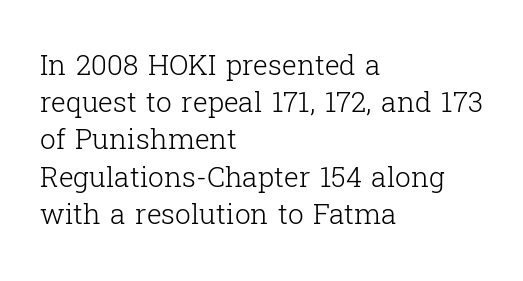
The image shows 28 px light serif type, upright; set left-aligned, normal line spacing (1.33x), normal letter spacing, not underlined; low stroke contrast and a medium x-height.
